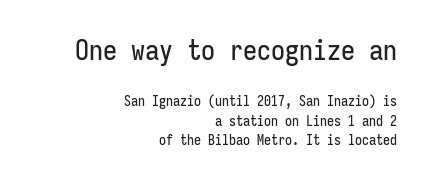
Q: Is the text italic (slanted)? A: No, it is upright.
Q: Is the typeface a serif or a sans-serif typeface? A: Sans-serif.
Q: Is the text underlined? A: No.
Q: How is the paragraph aligned? A: Right-aligned.
Q: Is the spacing between letters normal or unusually wide? A: Normal.
Q: Is the spacing between lines tight, normal or loose? A: Normal.
Q: Which block of text is set in a larger size, the first (top) or the second (bottom)? A: The first (top) one.
Q: Width (condensed, normal, or wide)? A: Condensed.
Q: Stroke contrast? A: Low.
Q: x-height? A: Medium.
Q: Monospaced? A: Yes.
